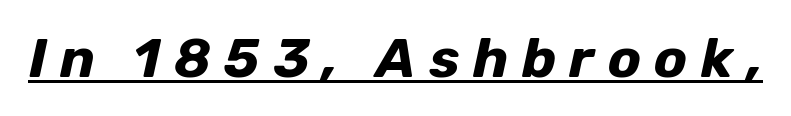
The image shows 55 px bold type, italic (leaning right); set unusually wide letter spacing (+0.24 em), underlined; low stroke contrast and a medium x-height.
